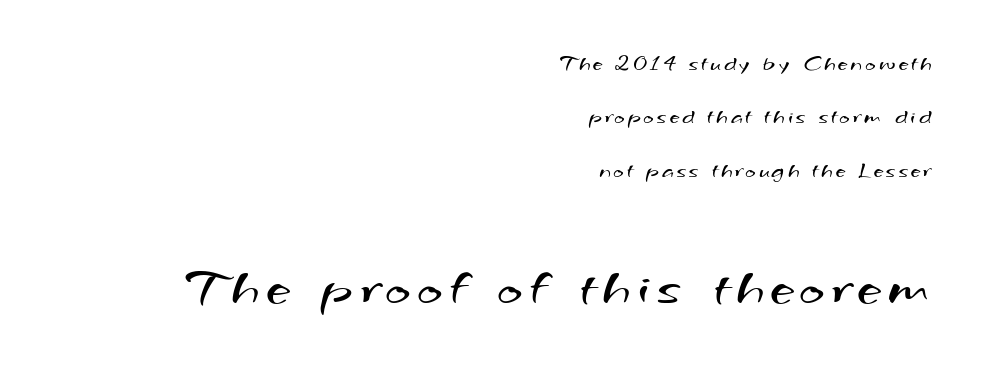
The image shows 54 px regular-weight, wide sans-serif type; set right-aligned, loose line spacing (2.43x), not underlined; the second (bottom) block is 2.45x larger; medium stroke contrast and a small x-height.
